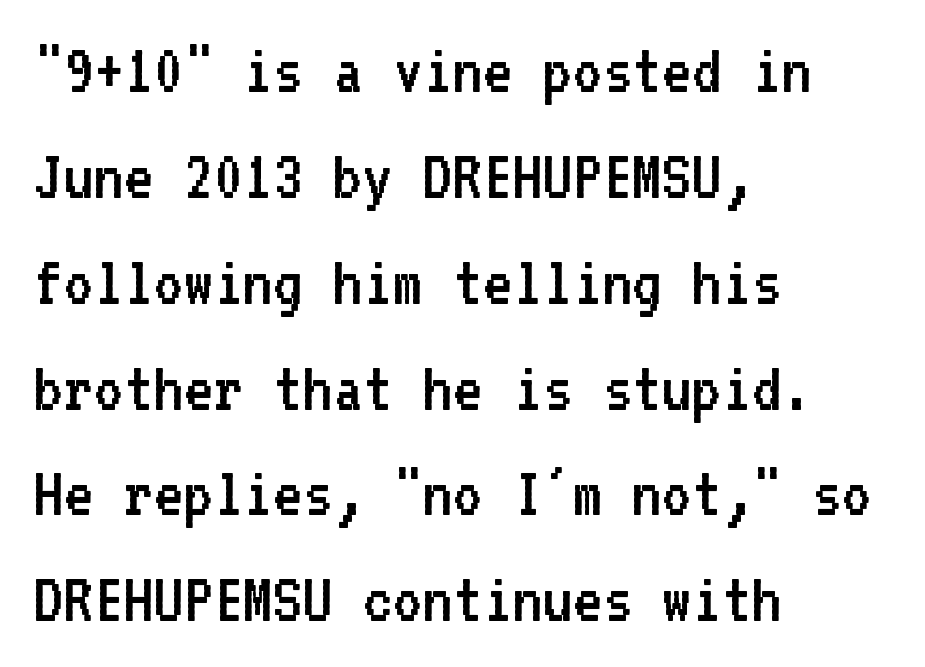
Quick note: interline space is typical. Does the copy run flush right? No — it runs flush left. The letters march in equal steps, a hallmark of fixed-pitch type. The typography opts for an upright posture over an oblique one. Vertical stems look standard width or narrower in stroke. The letters carry no serifs — their stems end cleanly without finishing strokes.
